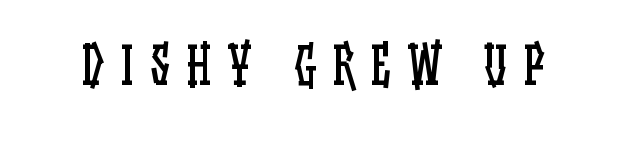
{"italic": "no", "bold": "no", "weight": "regular", "width": "condensed", "stroke_contrast": "low", "x_height": "large", "monospaced": "no", "underline": "no", "letter_spacing": "wide", "letter_spacing_em": 0.33, "glyph_px": 50}
